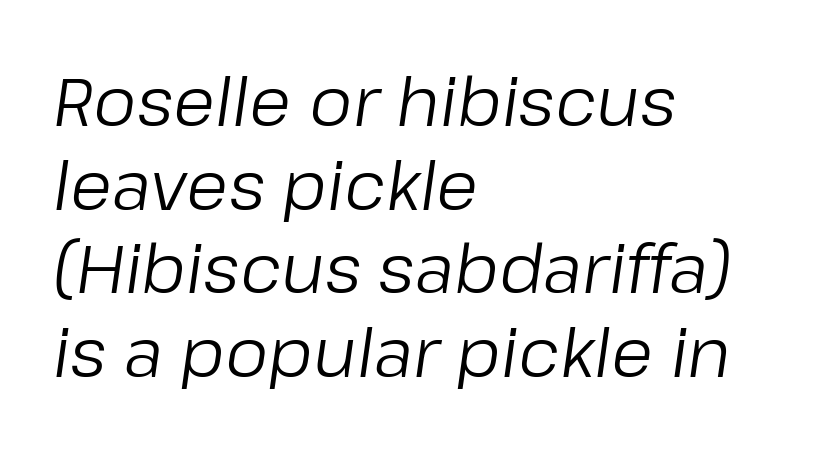
{"italic": "yes", "lean": "right", "slant_degrees": 8, "bold": "no", "weight": "regular", "width": "normal", "stroke_contrast": "low", "x_height": "medium", "monospaced": "no", "underline": "no", "align": "left", "line_spacing_ratio": 1.23, "letter_spacing": "normal", "letter_spacing_em": 0.0, "glyph_px": 68}
